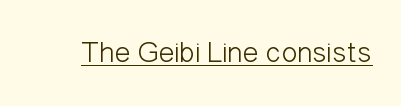
When letters stand straight like this, we call the style roman or upright. Students, observe the line beneath the letters — that is underlining. These lines are rendered in a variable-pitch font. The designer went with a sans here, leaving each stem footless. The cut favours lightness, reaching ordinary text weight at its darkest.
